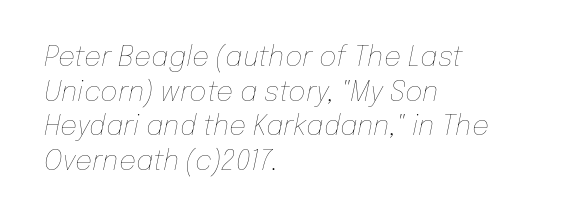
Q: Is the text bold? A: No.
Q: Is the text italic (slanted)? A: Yes, it leans right by about 12 degrees.
Q: Is the text underlined? A: No.
Q: How is the paragraph aligned? A: Left-aligned.
Q: Is the spacing between letters normal or unusually wide? A: Normal.
Q: Is the spacing between lines tight, normal or loose? A: Normal.
